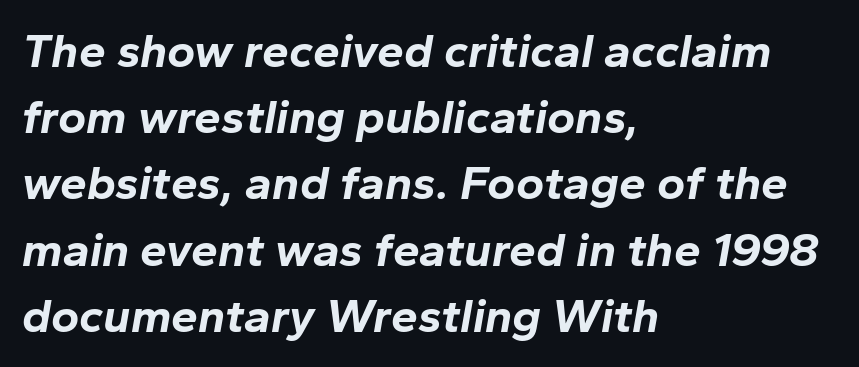
{"italic": "yes", "lean": "right", "slant_degrees": 10, "bold": "yes", "weight": "bold", "width": "normal", "stroke_contrast": "low", "x_height": "medium", "monospaced": "no", "underline": "no", "align": "left", "line_spacing": "normal", "line_spacing_ratio": 1.38, "letter_spacing": "normal", "letter_spacing_em": 0.0, "glyph_px": 48}
